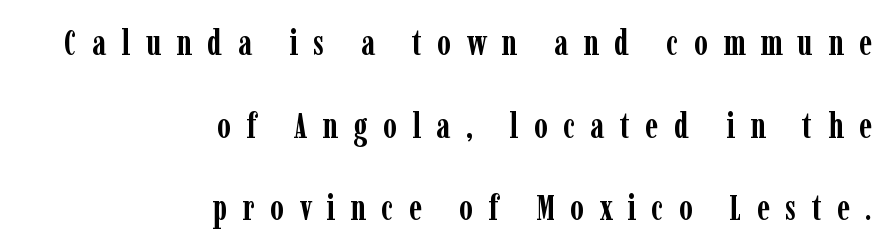
Q: Is the text bold? A: Yes.
Q: Is the text italic (slanted)? A: No, it is upright.
Q: Is the typeface a serif or a sans-serif typeface? A: Serif.
Q: Is the text underlined? A: No.
Q: How is the paragraph aligned? A: Right-aligned.
Q: Is the spacing between letters normal or unusually wide? A: Unusually wide.
Q: Is the spacing between lines tight, normal or loose? A: Loose.
Q: Width (condensed, normal, or wide)? A: Condensed.
Q: Stroke contrast? A: Low.
Q: x-height? A: Medium.
Q: Monospaced? A: No.
